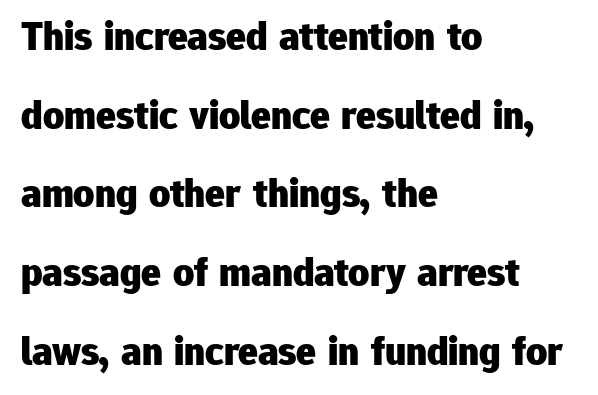
These lines are rendered in a variable-pitch font. Widely set lines give the paragraph a tall, airy silhouette. Nope, no serifs anywhere on these letters. The paragraph has a hard left edge and a soft right edge. The sample has been set heavy, in full bold.
